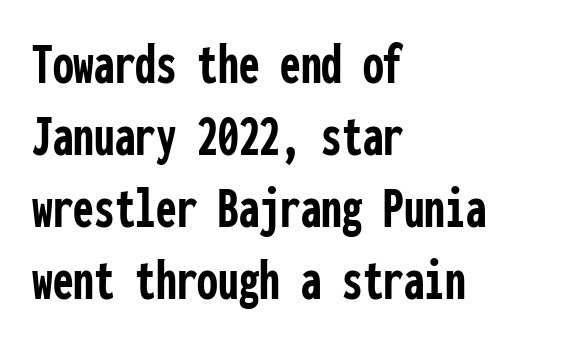
Q: Is the text bold? A: Yes.
Q: Is the text italic (slanted)? A: No, it is upright.
Q: Is the typeface a serif or a sans-serif typeface? A: Sans-serif.
Q: Is the text underlined? A: No.
Q: How is the paragraph aligned? A: Left-aligned.
Q: Is the spacing between letters normal or unusually wide? A: Normal.
Q: Width (condensed, normal, or wide)? A: Condensed.
Q: Stroke contrast? A: Low.
Q: x-height? A: Medium.
Q: Monospaced? A: Yes.
